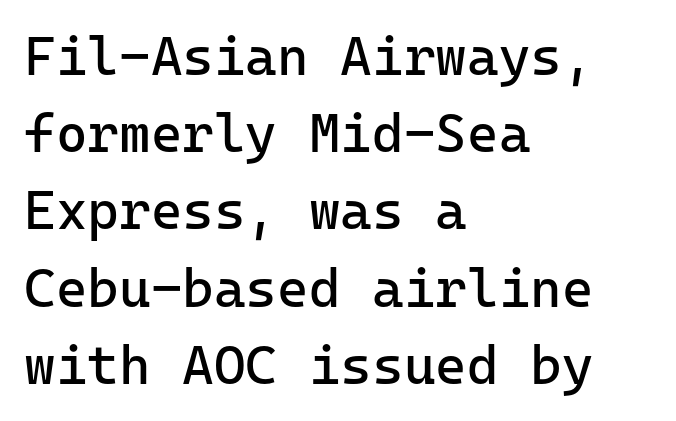
Q: Is the text bold? A: No.
Q: Is the text italic (slanted)? A: No, it is upright.
Q: Is the typeface a serif or a sans-serif typeface? A: Sans-serif.
Q: Is the text underlined? A: No.
Q: How is the paragraph aligned? A: Left-aligned.
Q: Is the spacing between letters normal or unusually wide? A: Normal.
Q: Is the spacing between lines tight, normal or loose? A: Normal.
Q: Width (condensed, normal, or wide)? A: Normal.
Q: Stroke contrast? A: Low.
Q: x-height? A: Medium.
Q: Monospaced? A: Yes.
